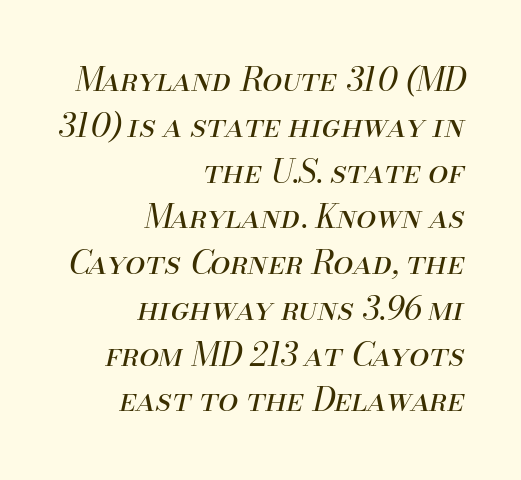
The image shows 32 px regular-weight type, italic (leaning right); set right-aligned, normal line spacing (1.43x), normal letter spacing, not underlined; medium stroke contrast and a small x-height.
